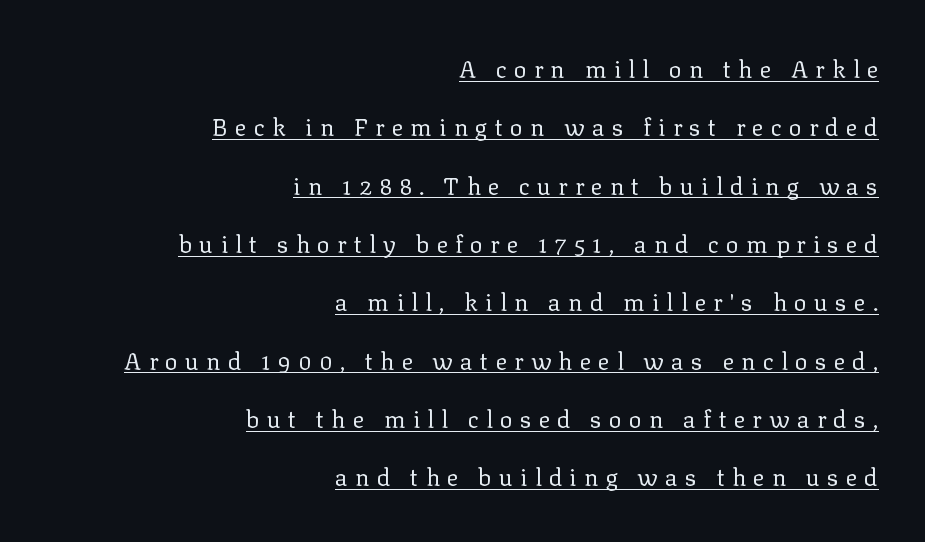
{"italic": "no", "bold": "no", "underline": "yes", "align": "right", "line_spacing": "loose", "line_spacing_ratio": 2.43, "letter_spacing": "wide", "letter_spacing_em": 0.3, "glyph_px": 24}
